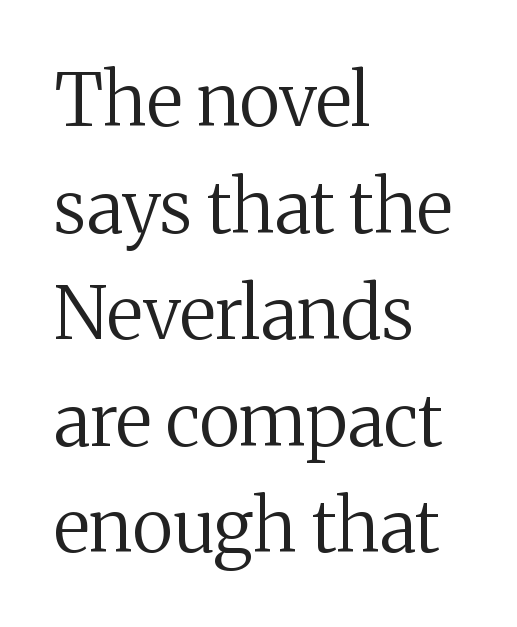
This sample has the flowing, uneven cadence of proportional lettering. A typesetter would mark this as roman, not italic. How would I describe the line gaps? Plain and ordinary. Every row of glyphs begins at an identical x-position on the left. Is this a sans? No — the strokes have serifs. Underline: absent.
